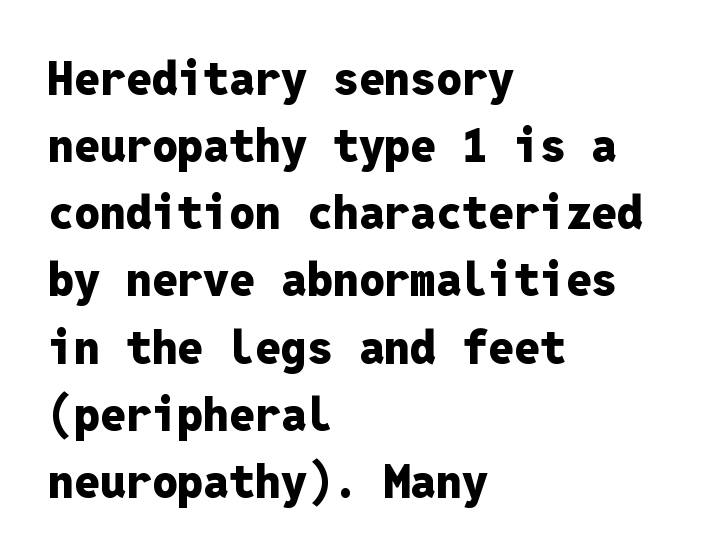
Regarding serifs, this sample does without them. Which margin do the lines hug? The left one — the right edge is uneven. The axis of the letterforms is exactly vertical. The zone under the glyphs is completely vacant.
